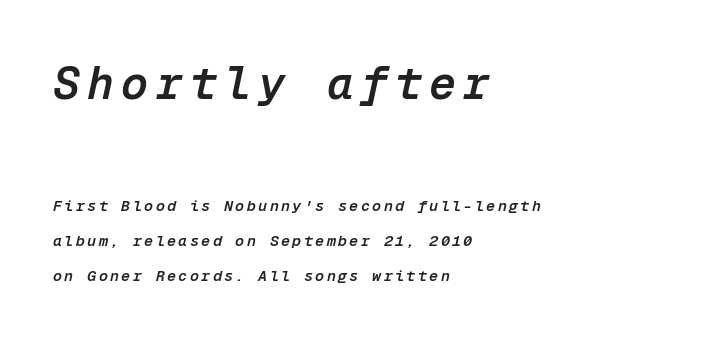
Larger block? The one above; the one below is distinctly smaller. These lines are rendered in a fixed-pitch font. Caption: multi-line text, flush left, ragged right. Its strokes are somewhat broadened, the hallmark of semibold type.
